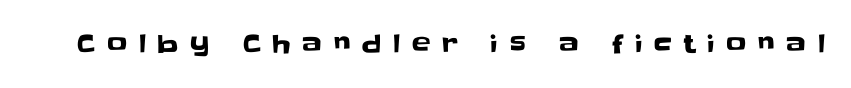
Upright lettering throughout. Compared with typical body copy, the letter spacing here is much looser. Check under the words: just untouched page.
